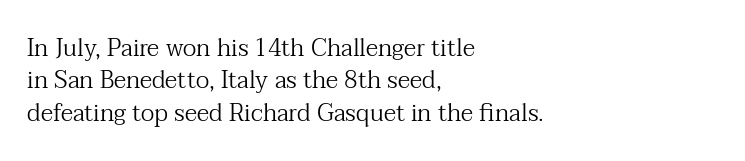
The typesetter chose a ragged-right arrangement here. In terms of letterspacing, this is plain default setting. Descenders hang freely into open space. A typesetter would call this leading conventional body-copy spacing. Stems and bowls with no extra thickness — not bold.
